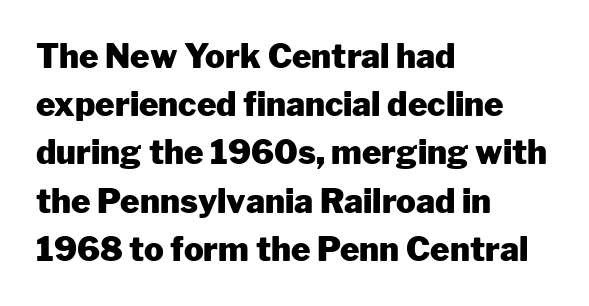
The image shows 33 px heavy sans-serif type, upright; set left-aligned, normal line spacing (1.46x), normal letter spacing, not underlined; low stroke contrast and a medium x-height.
